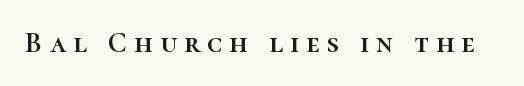
Unlike italic type, these characters show no tilt at all. The rendering inserts visible extra space after every character. Only glyphs here, with clear space below each row. Character widths vary here, with narrow letters taking less room than wide ones.
